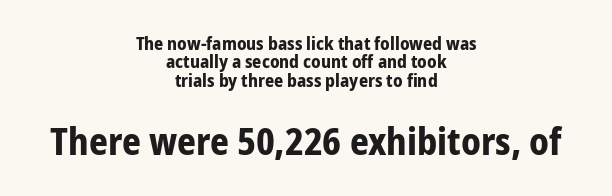
The image shows 37 px bold, condensed sans-serif type, upright; set centered, tight line spacing (1.02x), normal letter spacing, not underlined; the second (bottom) block is 2.06x larger; low stroke contrast and a medium x-height.
